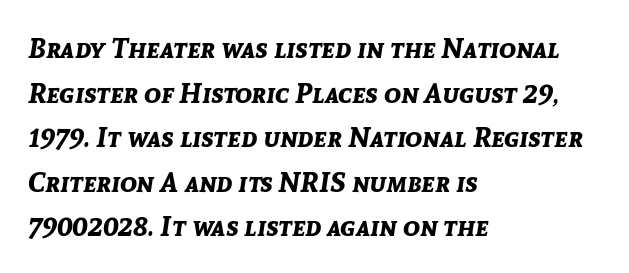
Q: Is the text bold? A: Yes.
Q: Is the text italic (slanted)? A: Yes, it leans right by about 8 degrees.
Q: Is the text underlined? A: No.
Q: How is the paragraph aligned? A: Left-aligned.
Q: Is the spacing between letters normal or unusually wide? A: Normal.
Q: Is the spacing between lines tight, normal or loose? A: Normal.
Q: Width (condensed, normal, or wide)? A: Normal.
Q: Stroke contrast? A: Low.
Q: x-height? A: Medium.
Q: Monospaced? A: No.
